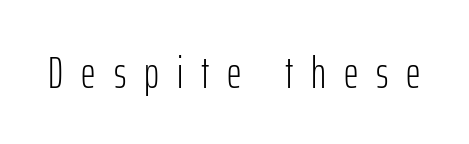
Q: Is the text bold? A: No.
Q: Is the text italic (slanted)? A: No, it is upright.
Q: Is the typeface a serif or a sans-serif typeface? A: Sans-serif.
Q: Is the text underlined? A: No.
Q: Is the spacing between letters normal or unusually wide? A: Unusually wide.
Q: Width (condensed, normal, or wide)? A: Condensed.
Q: Stroke contrast? A: Low.
Q: x-height? A: Medium.
Q: Monospaced? A: No.
